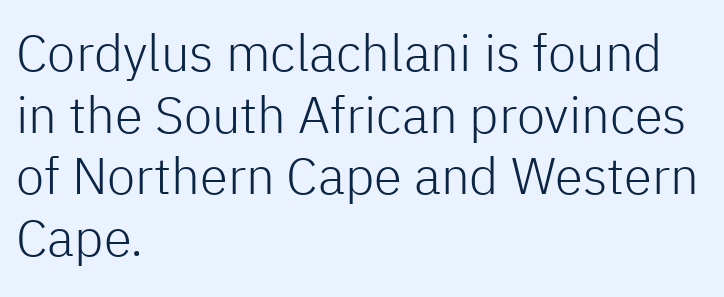
Does the lettering tilt? It doesn't — this is upright. Nothing sits at the stroke ends, so this counts as sans-serif. Think of a printed novel: that variable character pitch is what you see here. Has an underline been added? It has not.
